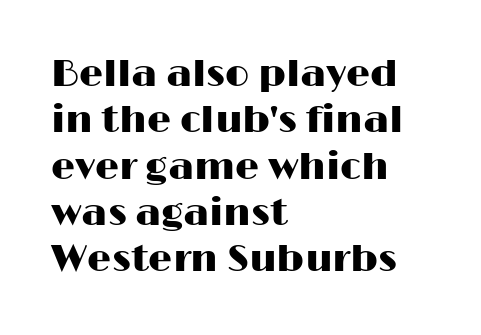
Q: Is the text italic (slanted)? A: No, it is upright.
Q: Is the typeface a serif or a sans-serif typeface? A: Sans-serif.
Q: Is the text underlined? A: No.
Q: How is the paragraph aligned? A: Left-aligned.
Q: Is the spacing between letters normal or unusually wide? A: Normal.
Q: Width (condensed, normal, or wide)? A: Wide.
Q: Stroke contrast? A: High.
Q: x-height? A: Medium.
Q: Monospaced? A: No.
